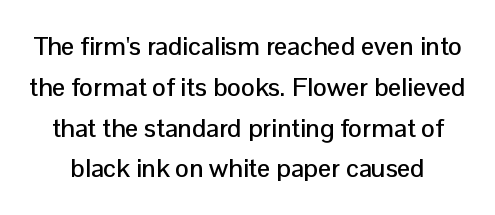
Underline: absent. This sample uses plain, unmodified letter spacing. The line-height multiplier appears to be the usual default. It's the straight-up-and-down kind of type.
